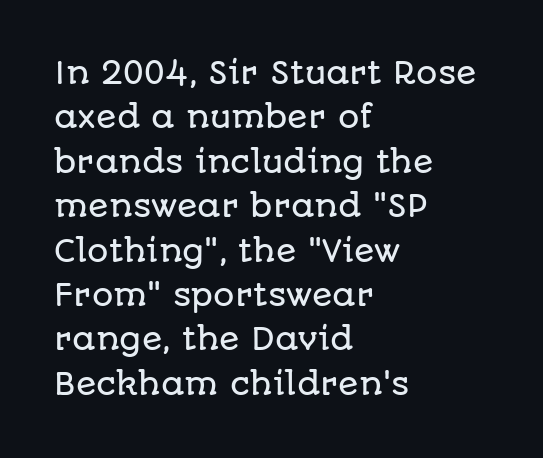
{"serif": "no", "italic": "no", "width": "normal", "stroke_contrast": "low", "x_height": "large", "monospaced": "no", "underline": "no", "align": "left", "line_spacing": "normal", "line_spacing_ratio": 1.48, "letter_spacing": "normal", "letter_spacing_em": 0.0, "glyph_px": 30}
